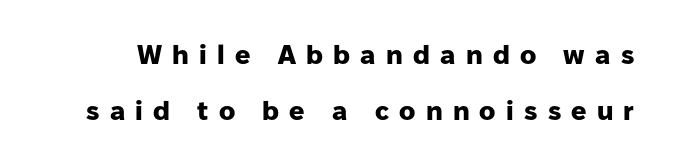
Q: Is the text bold? A: Yes.
Q: Is the text italic (slanted)? A: No, it is upright.
Q: Is the text underlined? A: No.
Q: Is the spacing between letters normal or unusually wide? A: Unusually wide.
Q: Is the spacing between lines tight, normal or loose? A: Loose.
